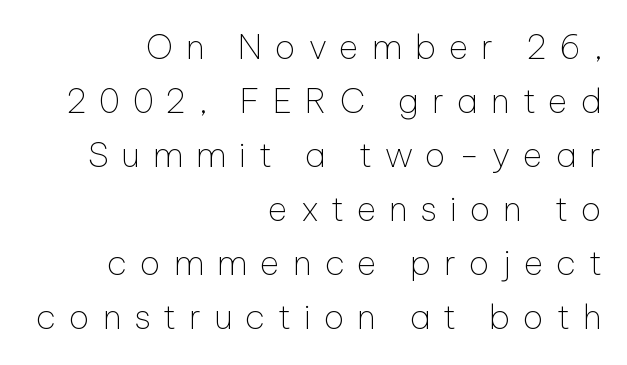
Q: Is the text bold? A: No.
Q: Is the text italic (slanted)? A: No, it is upright.
Q: Is the typeface a serif or a sans-serif typeface? A: Sans-serif.
Q: Is the text underlined? A: No.
Q: How is the paragraph aligned? A: Right-aligned.
Q: Is the spacing between letters normal or unusually wide? A: Unusually wide.
Q: Is the spacing between lines tight, normal or loose? A: Normal.
Q: Width (condensed, normal, or wide)? A: Normal.
Q: Stroke contrast? A: Low.
Q: x-height? A: Medium.
Q: Monospaced? A: No.
